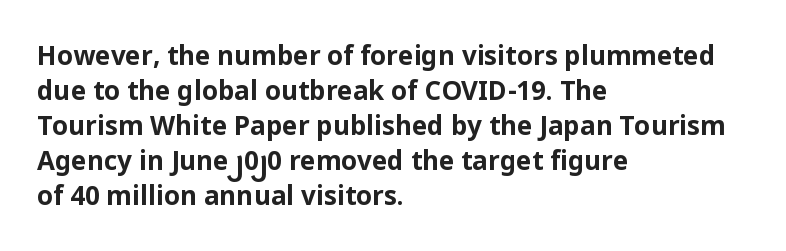
{"italic": "no", "bold": "yes", "underline": "no", "align": "left", "line_spacing": "normal", "line_spacing_ratio": 1.35, "letter_spacing": "normal", "letter_spacing_em": 0.0, "glyph_px": 26}
